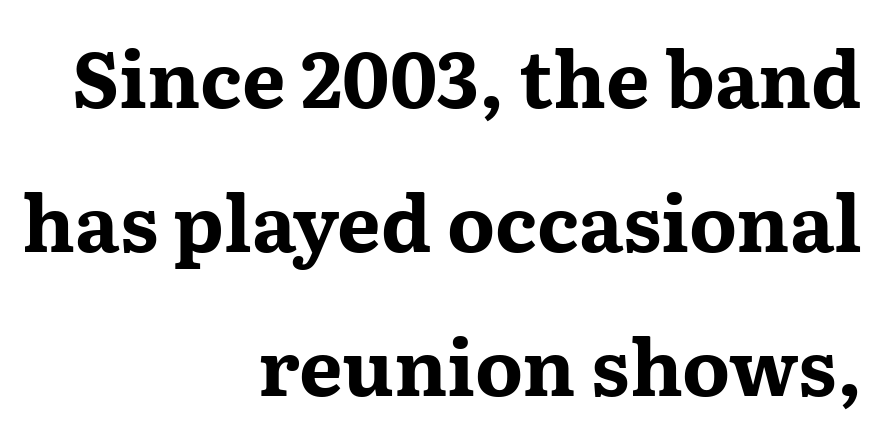
Q: Is the text bold? A: Yes.
Q: Is the text italic (slanted)? A: No, it is upright.
Q: Is the typeface a serif or a sans-serif typeface? A: Serif.
Q: Is the text underlined? A: No.
Q: How is the paragraph aligned? A: Right-aligned.
Q: Is the spacing between letters normal or unusually wide? A: Normal.
Q: Width (condensed, normal, or wide)? A: Wide.
Q: Stroke contrast? A: Medium.
Q: x-height? A: Medium.
Q: Monospaced? A: No.
